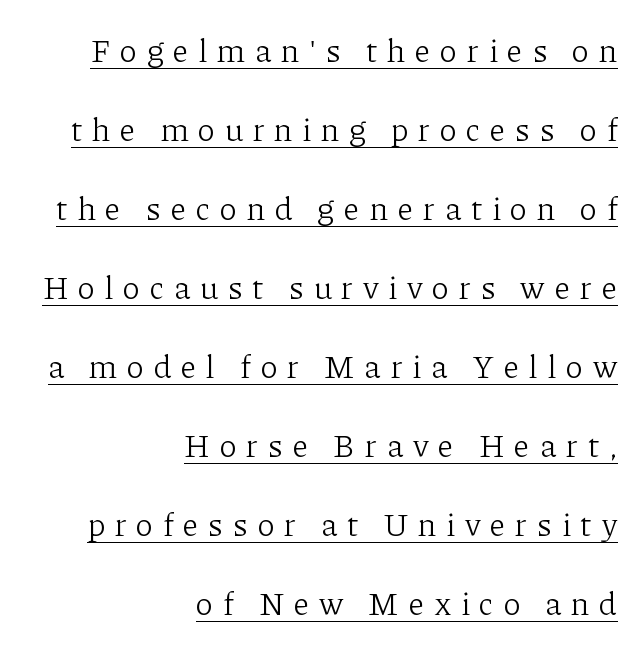
Q: Is the text bold? A: No.
Q: Is the text italic (slanted)? A: No, it is upright.
Q: Is the typeface a serif or a sans-serif typeface? A: Serif.
Q: Is the text underlined? A: Yes.
Q: How is the paragraph aligned? A: Right-aligned.
Q: Is the spacing between letters normal or unusually wide? A: Unusually wide.
Q: Is the spacing between lines tight, normal or loose? A: Loose.
Q: Width (condensed, normal, or wide)? A: Normal.
Q: Stroke contrast? A: Low.
Q: x-height? A: Medium.
Q: Monospaced? A: No.
